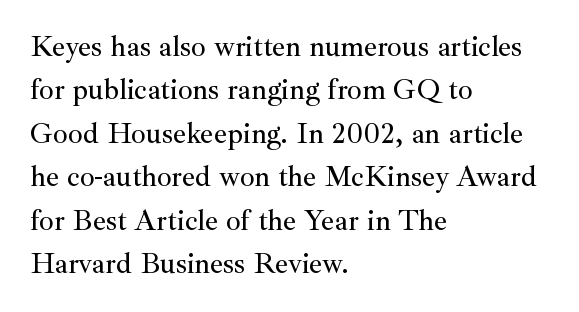
Q: Is the text italic (slanted)? A: No, it is upright.
Q: Is the typeface a serif or a sans-serif typeface? A: Serif.
Q: Is the text underlined? A: No.
Q: How is the paragraph aligned? A: Left-aligned.
Q: Is the spacing between letters normal or unusually wide? A: Normal.
Q: Is the spacing between lines tight, normal or loose? A: Normal.
Q: Width (condensed, normal, or wide)? A: Normal.
Q: Stroke contrast? A: Medium.
Q: x-height? A: Small.
Q: Monospaced? A: No.
